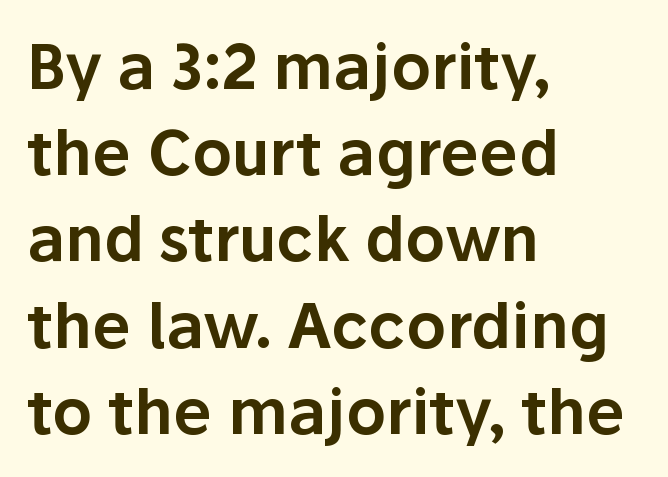
The image shows 62 px sans-serif type, upright; set left-aligned, normal line spacing (1.39x), normal letter spacing, not underlined; low stroke contrast and a medium x-height.
